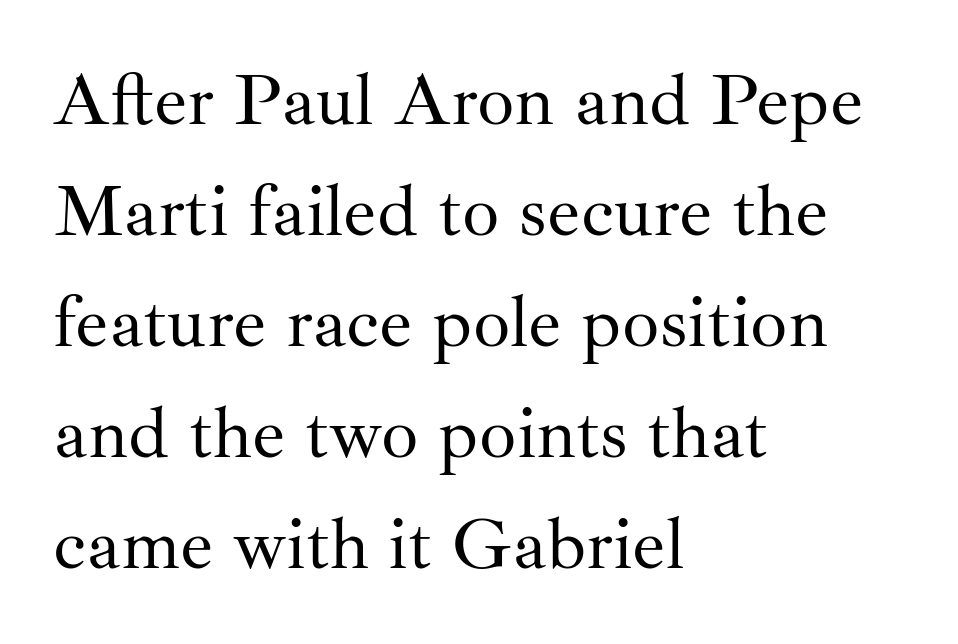
Q: Is the text bold? A: No.
Q: Is the text italic (slanted)? A: No, it is upright.
Q: Is the typeface a serif or a sans-serif typeface? A: Serif.
Q: Is the text underlined? A: No.
Q: How is the paragraph aligned? A: Left-aligned.
Q: Is the spacing between letters normal or unusually wide? A: Normal.
Q: Is the spacing between lines tight, normal or loose? A: Normal.
Q: Width (condensed, normal, or wide)? A: Normal.
Q: Stroke contrast? A: Medium.
Q: x-height? A: Small.
Q: Monospaced? A: No.
